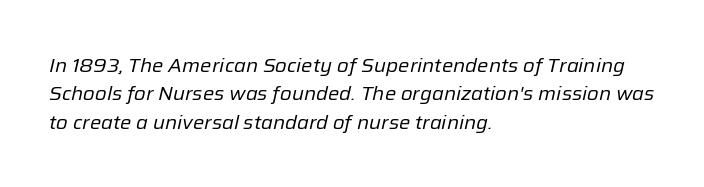
Q: Is the text bold? A: No.
Q: Is the text italic (slanted)? A: Yes, it leans right by about 12 degrees.
Q: Is the text underlined? A: No.
Q: How is the paragraph aligned? A: Left-aligned.
Q: Is the spacing between letters normal or unusually wide? A: Normal.
Q: Is the spacing between lines tight, normal or loose? A: Normal.
